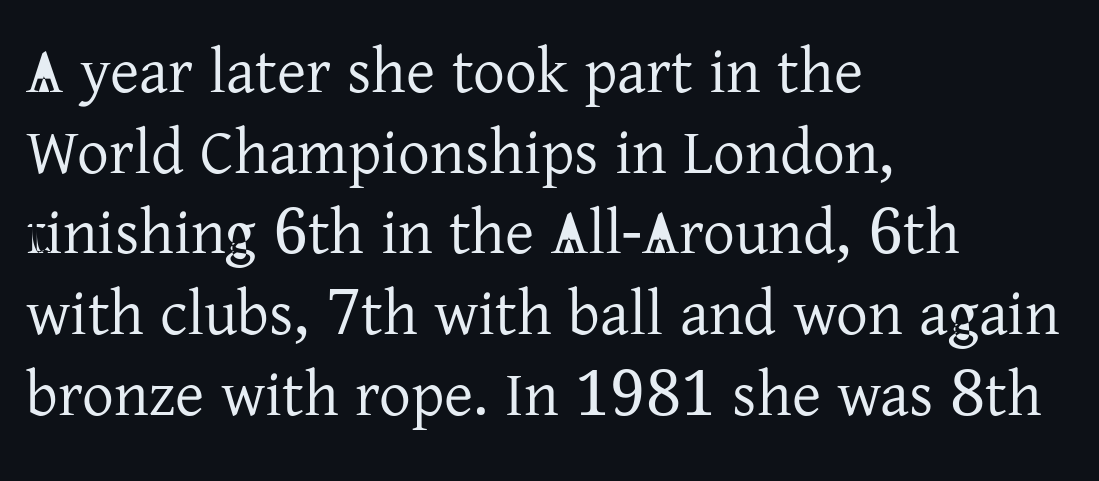
The image shows 63 px regular-weight serif type, upright; set left-aligned, normal line spacing (1.28x), normal letter spacing, not underlined; low stroke contrast and a medium x-height.
